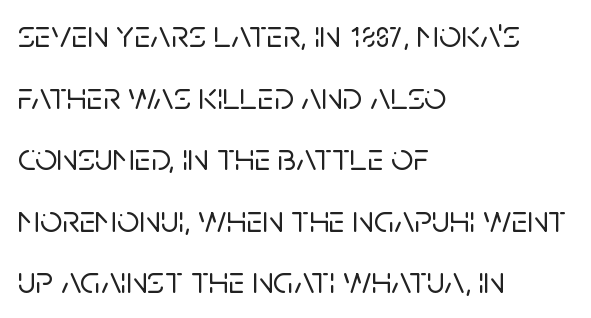
A typesetter would call this leading conventional body-copy spacing. Spacing between characters is what you'd get straight out of the box. Here the designer chose a conventional face with non-uniform glyph widths. A clean baseline with only descenders dipping below it. Italic? Not at all — the glyphs are vertical. Each line starts at the same left margin while the right side varies.
